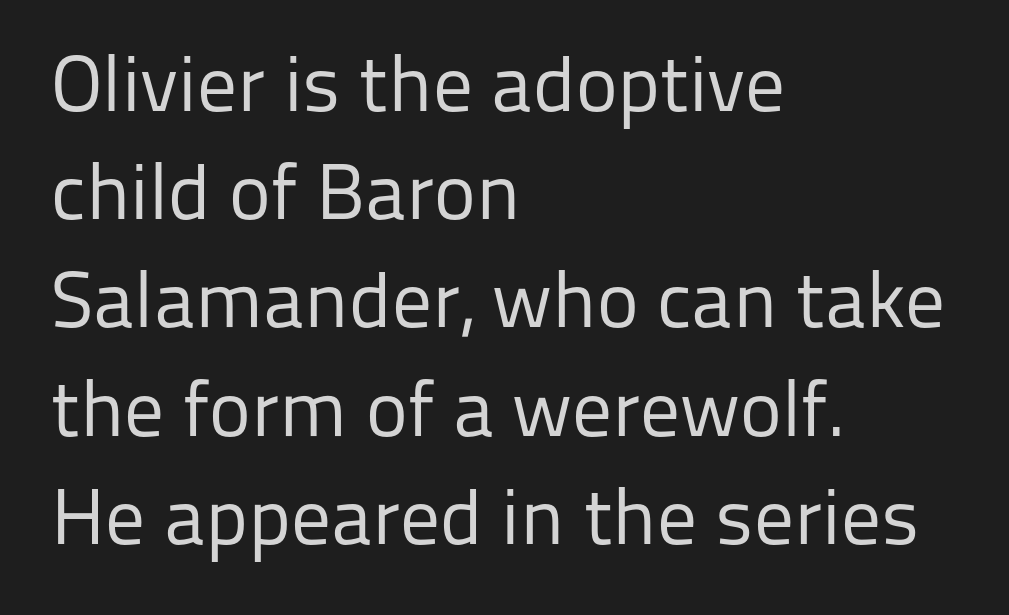
The image shows 79 px regular-weight sans-serif type, upright; set left-aligned, normal line spacing (1.37x), normal letter spacing, not underlined; low stroke contrast and a medium x-height.
